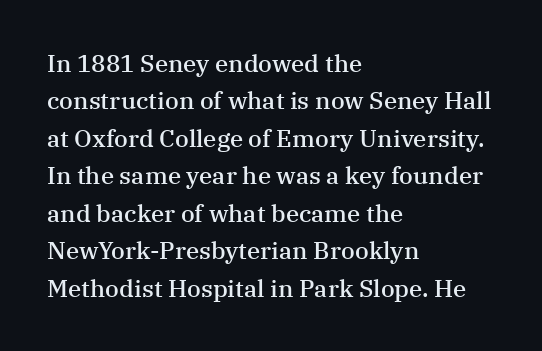
Q: Is the text bold? A: Semi-bold.
Q: Is the text italic (slanted)? A: No, it is upright.
Q: Is the text underlined? A: No.
Q: How is the paragraph aligned? A: Left-aligned.
Q: Is the spacing between letters normal or unusually wide? A: Normal.
Q: Is the spacing between lines tight, normal or loose? A: Normal.
